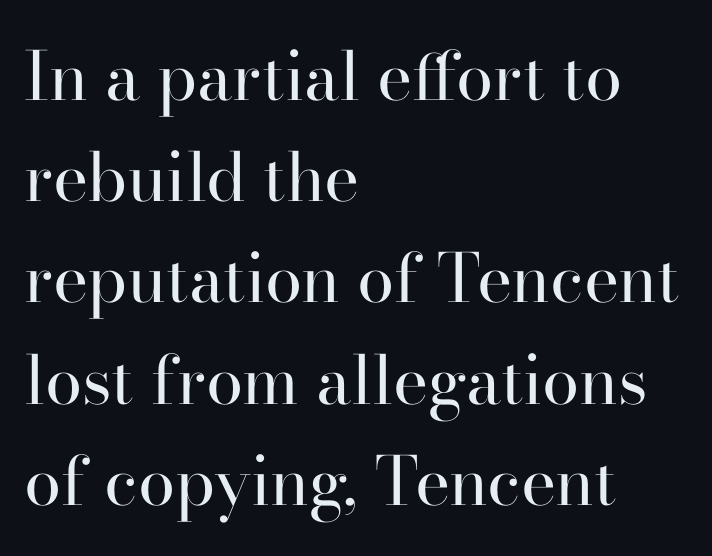
{"serif": "yes", "italic": "no", "bold": "no", "weight": "regular", "width": "normal", "stroke_contrast": "high", "x_height": "small", "monospaced": "no", "underline": "no", "align": "left", "line_spacing": "normal", "line_spacing_ratio": 1.51, "letter_spacing": "normal", "letter_spacing_em": 0.0, "glyph_px": 67}
